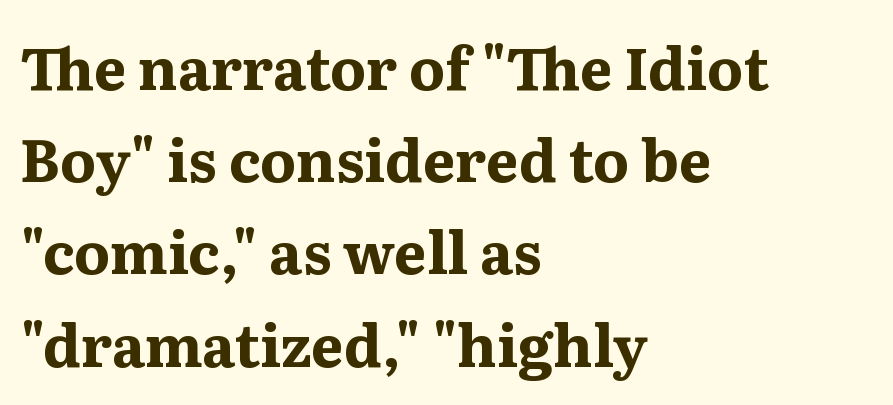
Q: Is the text bold? A: Yes.
Q: Is the text italic (slanted)? A: No, it is upright.
Q: Is the typeface a serif or a sans-serif typeface? A: Serif.
Q: Is the text underlined? A: No.
Q: How is the paragraph aligned? A: Left-aligned.
Q: Is the spacing between letters normal or unusually wide? A: Normal.
Q: Is the spacing between lines tight, normal or loose? A: Normal.
Q: Width (condensed, normal, or wide)? A: Normal.
Q: Stroke contrast? A: Medium.
Q: x-height? A: Medium.
Q: Monospaced? A: No.
